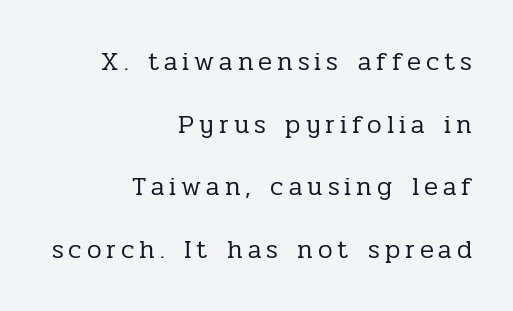
Q: Is the text bold? A: No.
Q: Is the text italic (slanted)? A: No, it is upright.
Q: Is the text underlined? A: No.
Q: How is the paragraph aligned? A: Right-aligned.
Q: Is the spacing between lines tight, normal or loose? A: Loose.
